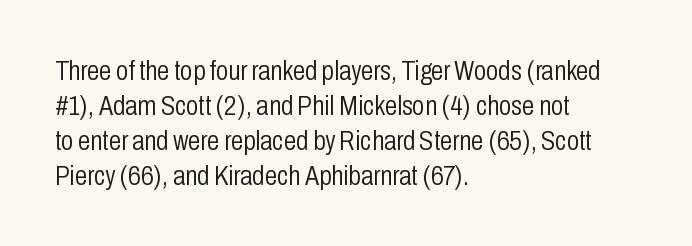
Is this a sans? Yes — the strokes have no serifs. The lines are quadded left. Any mark beneath the type? The region is blank. Weight: not bold — regular or lighter. The rendering uses a moderate line-height, typical for paragraphs.
